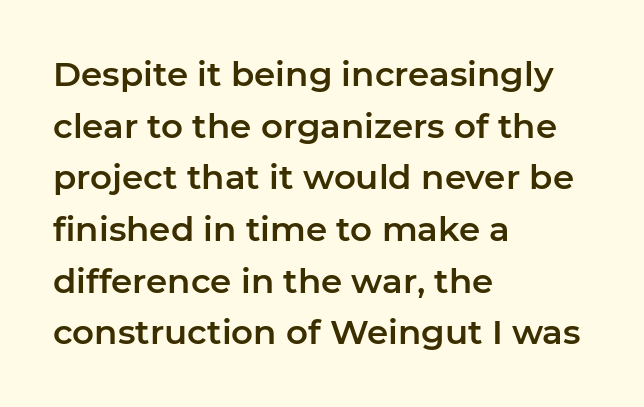
{"serif": "no", "italic": "no", "width": "normal", "stroke_contrast": "low", "x_height": "medium", "monospaced": "no", "underline": "no", "align": "left", "line_spacing": "normal", "line_spacing_ratio": 1.52, "letter_spacing": "normal", "letter_spacing_em": 0.0, "glyph_px": 34}
